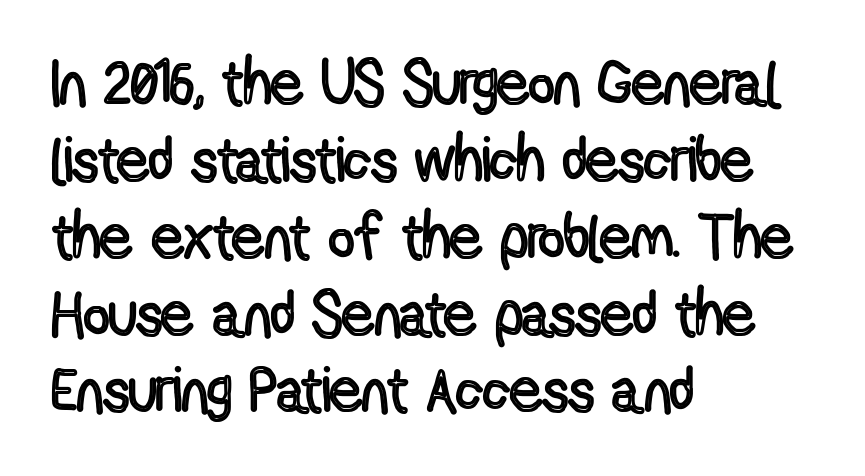
Q: Is the text italic (slanted)? A: No, it is upright.
Q: Is the text underlined? A: No.
Q: How is the paragraph aligned? A: Left-aligned.
Q: Is the spacing between letters normal or unusually wide? A: Normal.
Q: Width (condensed, normal, or wide)? A: Condensed.
Q: x-height? A: Medium.
Q: Monospaced? A: No.
